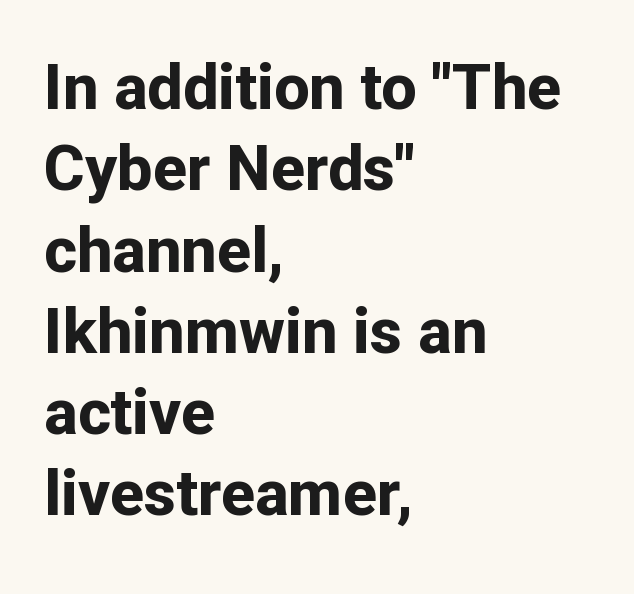
Q: Is the text bold? A: Yes.
Q: Is the text italic (slanted)? A: No, it is upright.
Q: Is the typeface a serif or a sans-serif typeface? A: Sans-serif.
Q: Is the text underlined? A: No.
Q: How is the paragraph aligned? A: Left-aligned.
Q: Is the spacing between letters normal or unusually wide? A: Normal.
Q: Is the spacing between lines tight, normal or loose? A: Normal.
Q: Width (condensed, normal, or wide)? A: Normal.
Q: Stroke contrast? A: Low.
Q: x-height? A: Medium.
Q: Monospaced? A: No.
